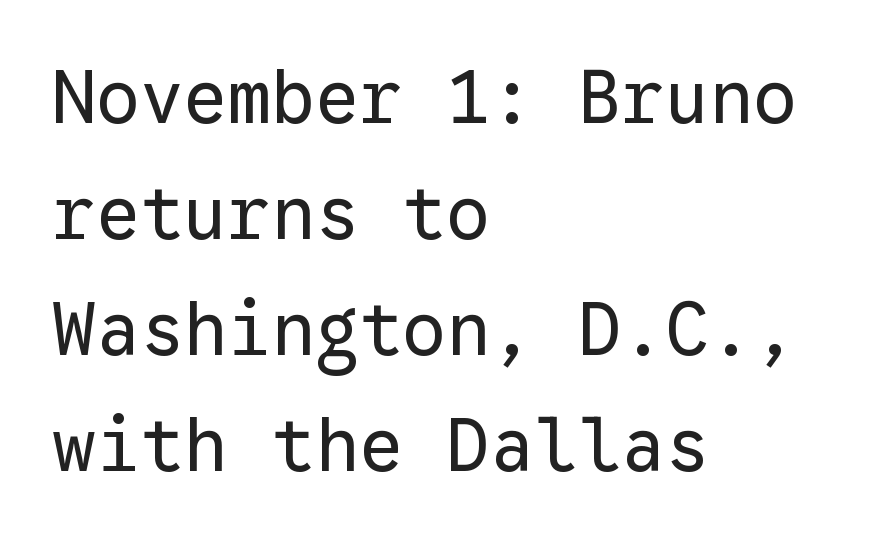
Q: Is the text bold? A: No.
Q: Is the text italic (slanted)? A: No, it is upright.
Q: Is the typeface a serif or a sans-serif typeface? A: Sans-serif.
Q: Is the text underlined? A: No.
Q: How is the paragraph aligned? A: Left-aligned.
Q: Is the spacing between letters normal or unusually wide? A: Normal.
Q: Is the spacing between lines tight, normal or loose? A: Normal.
Q: Width (condensed, normal, or wide)? A: Normal.
Q: Stroke contrast? A: Low.
Q: x-height? A: Medium.
Q: Monospaced? A: Yes.
